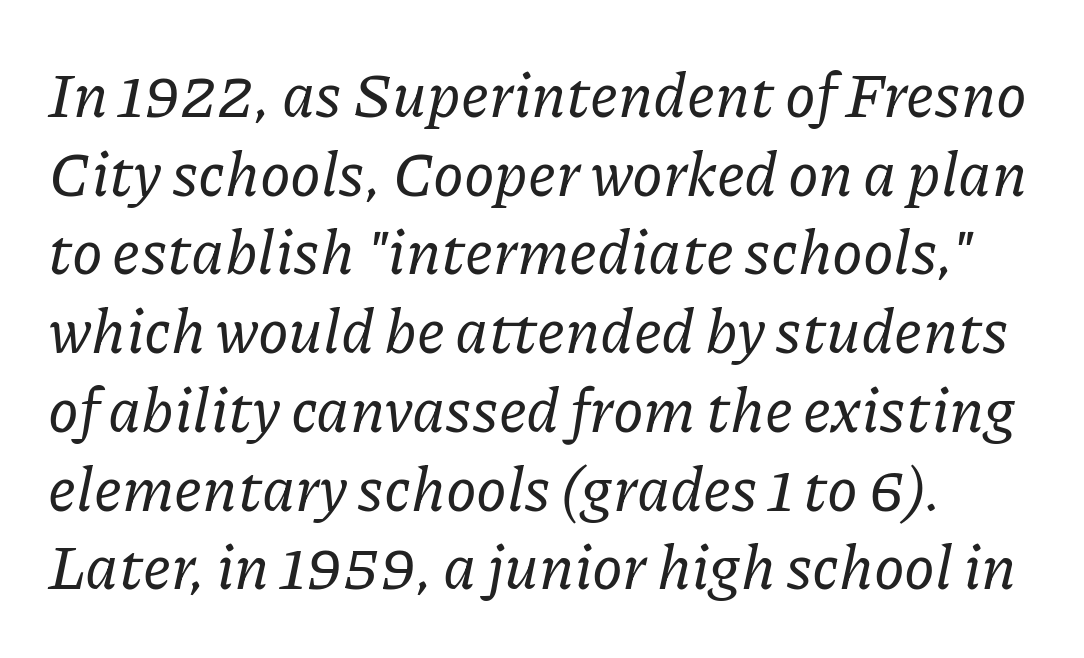
The whole block is typeset with a tilt. Is this a fixed-width face? No — the glyphs have proportional, varying widths. The typeface chosen for these lines features serifs. Plain, unruled lines of type.
